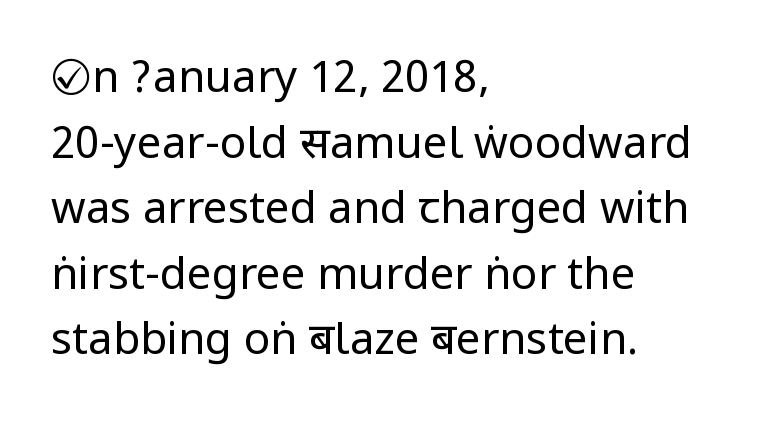
Q: Is the text bold? A: No.
Q: Is the text italic (slanted)? A: No, it is upright.
Q: Is the typeface a serif or a sans-serif typeface? A: Sans-serif.
Q: Is the text underlined? A: No.
Q: How is the paragraph aligned? A: Left-aligned.
Q: Is the spacing between letters normal or unusually wide? A: Normal.
Q: Is the spacing between lines tight, normal or loose? A: Normal.
Q: Width (condensed, normal, or wide)? A: Condensed.
Q: Stroke contrast? A: Low.
